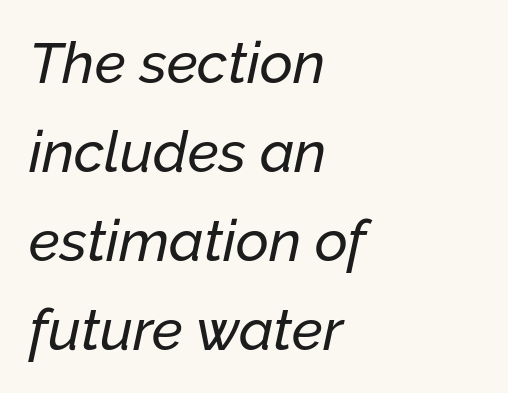
The image shows 57 px text type, italic (leaning right); set left-aligned, normal line spacing (1.56x), normal letter spacing, not underlined; low stroke contrast and a medium x-height.
